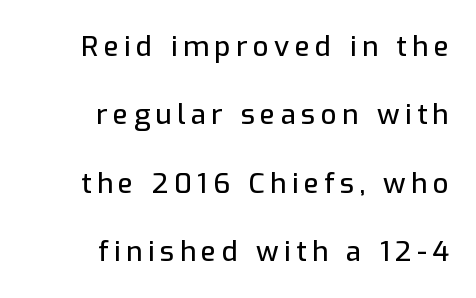
Q: Is the text italic (slanted)? A: No, it is upright.
Q: Is the typeface a serif or a sans-serif typeface? A: Sans-serif.
Q: Is the text underlined? A: No.
Q: How is the paragraph aligned? A: Right-aligned.
Q: Is the spacing between lines tight, normal or loose? A: Loose.
Q: Width (condensed, normal, or wide)? A: Normal.
Q: Stroke contrast? A: Low.
Q: x-height? A: Medium.
Q: Monospaced? A: No.
